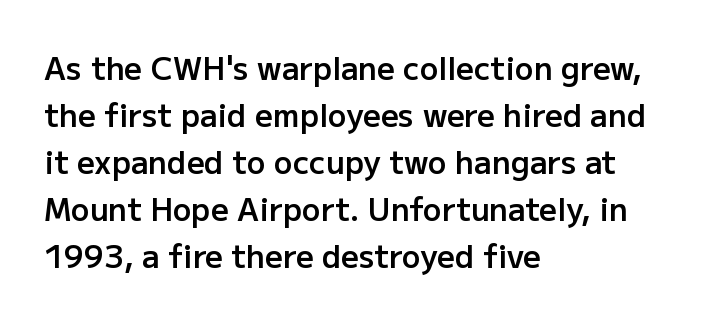
Observe the absence of serifs on each vertical stroke in this sample. Look at the tracking — it's just the regular setting, nothing added. A bit beefed up — I'd call it semibold rather than bold. Alignment: flush left.
